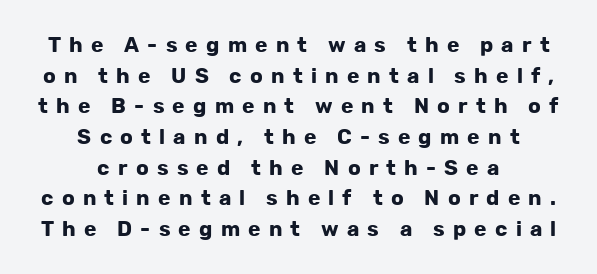
Q: Is the text bold? A: Yes.
Q: Is the text italic (slanted)? A: No, it is upright.
Q: Is the text underlined? A: No.
Q: How is the paragraph aligned? A: Centered.
Q: Is the spacing between letters normal or unusually wide? A: Unusually wide.
Q: Is the spacing between lines tight, normal or loose? A: Normal.
